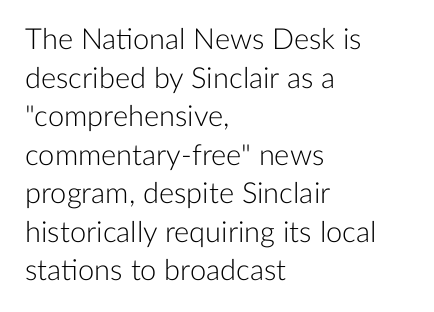
{"serif": "no", "italic": "no", "bold": "no", "weight": "light", "width": "normal", "stroke_contrast": "low", "x_height": "medium", "monospaced": "no", "underline": "no", "align": "left", "line_spacing": "normal", "line_spacing_ratio": 1.33, "letter_spacing": "normal", "letter_spacing_em": 0.0, "glyph_px": 29}
